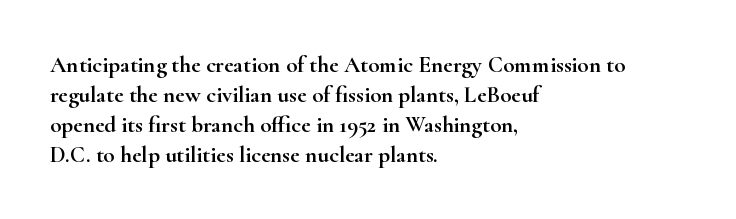
{"italic": "no", "underline": "no", "align": "left", "line_spacing": "normal", "line_spacing_ratio": 1.3, "letter_spacing": "normal", "letter_spacing_em": 0.0, "glyph_px": 23}
